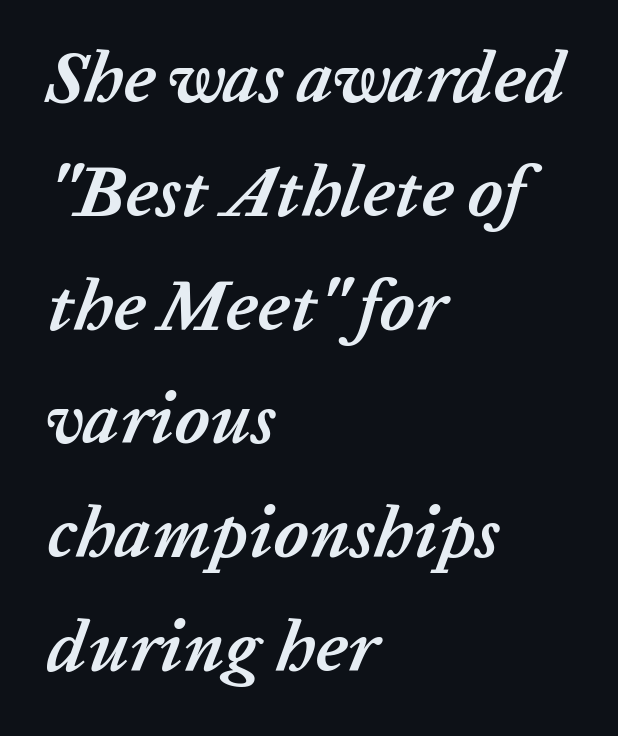
The ragged edge is on the right, which tells us the setting is flush left. A normal amount of white space separates one row of letters from the next. Clear beneath every line of the passage. This rendering leaves character spacing at its baseline value.
